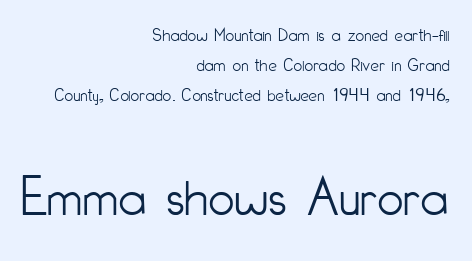
Q: Is the text bold? A: No.
Q: Is the text italic (slanted)? A: No, it is upright.
Q: Is the typeface a serif or a sans-serif typeface? A: Sans-serif.
Q: Is the text underlined? A: No.
Q: How is the paragraph aligned? A: Right-aligned.
Q: Is the spacing between letters normal or unusually wide? A: Normal.
Q: Is the spacing between lines tight, normal or loose? A: Normal.
Q: Which block of text is set in a larger size, the first (top) or the second (bottom)? A: The second (bottom) one.
Q: Width (condensed, normal, or wide)? A: Condensed.
Q: Stroke contrast? A: Low.
Q: x-height? A: Small.
Q: Monospaced? A: No.
